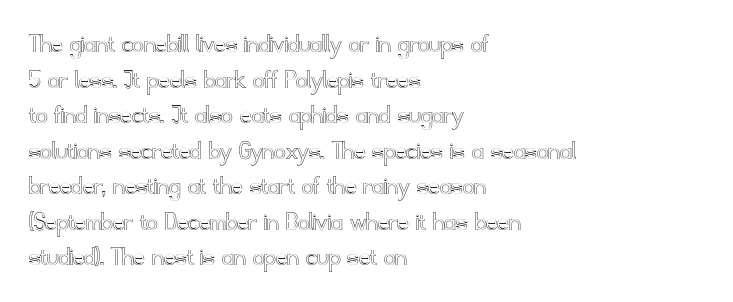
Underlining? Definitely not there. Each new line begins a customary step beneath the previous one. Alignment: flush left. Honestly, the letter spacing is just normal — you wouldn't notice it. The specimen reads as upright at a glance.
